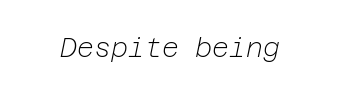
The image shows 26 px text type, italic (leaning right); set normal letter spacing, not underlined.
